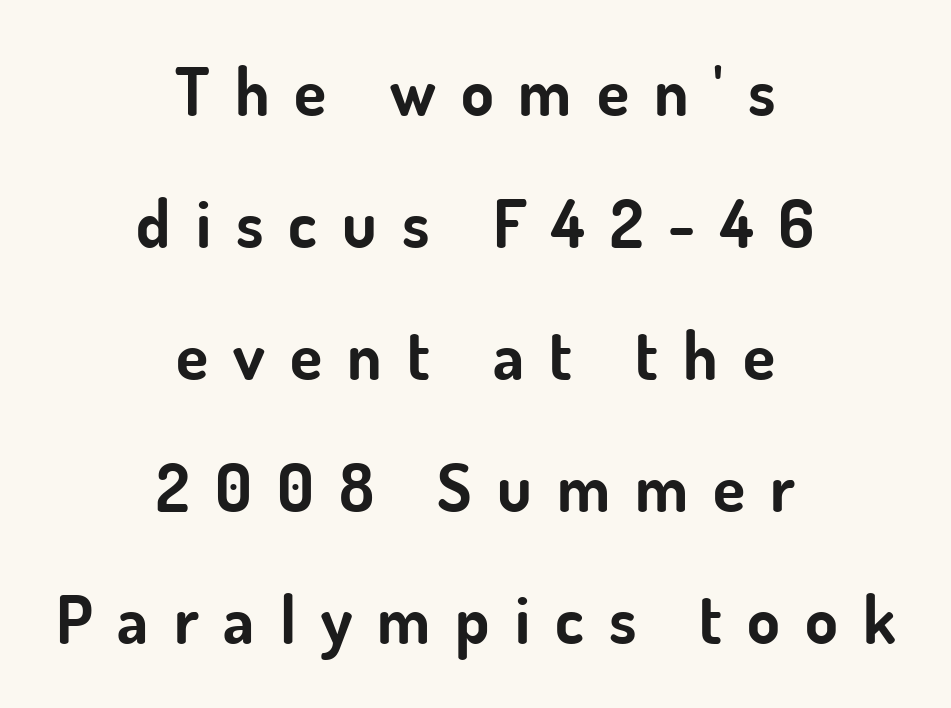
Lines of text with bare space underneath. Its strokes are broad and dark, the hallmark of bold type. Grotesque or geometric, the face here clearly has no serifs. You could only call the tracking loose — the letters float apart.
